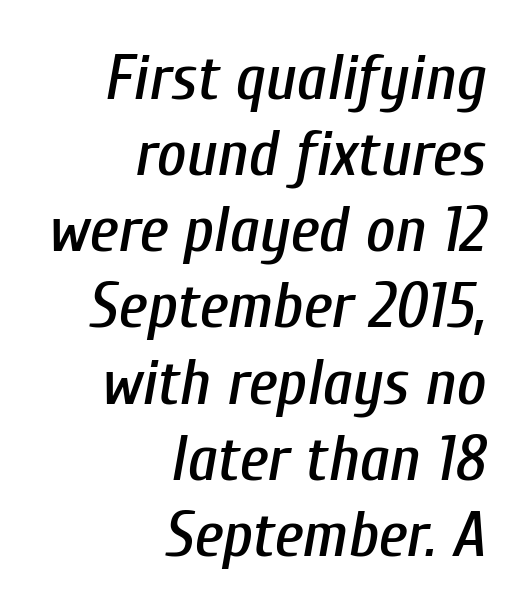
Q: Is the text italic (slanted)? A: Yes, it leans right by about 10 degrees.
Q: Is the text underlined? A: No.
Q: How is the paragraph aligned? A: Right-aligned.
Q: Is the spacing between letters normal or unusually wide? A: Normal.
Q: Width (condensed, normal, or wide)? A: Condensed.
Q: Stroke contrast? A: Low.
Q: x-height? A: Medium.
Q: Monospaced? A: No.
